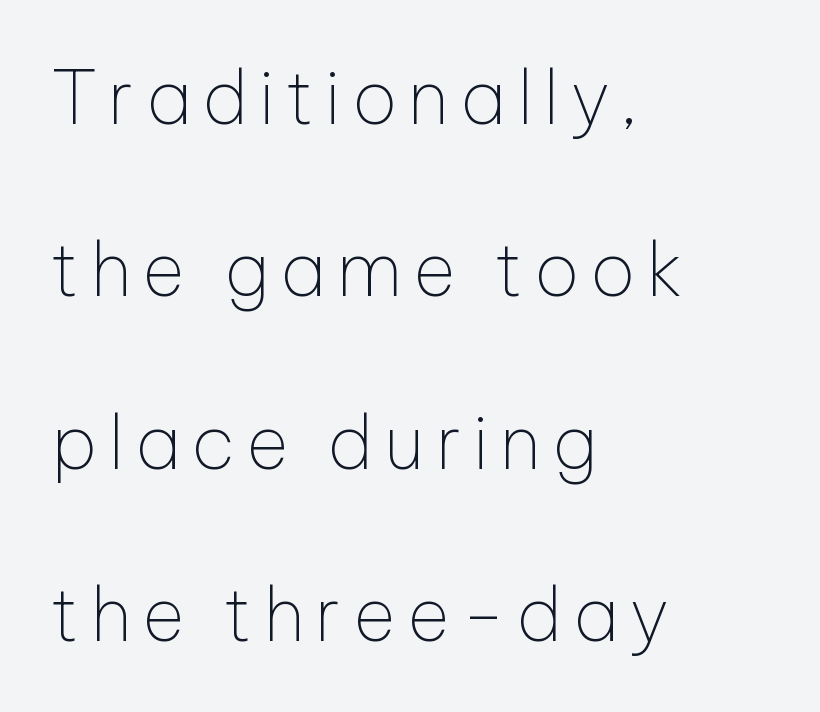
Stems and bowls with no extra thickness — not bold. Check under the words: just untouched page. A typesetter would mark this as roman, not italic. The rendering uses natural spacing where letterforms have individual widths.
